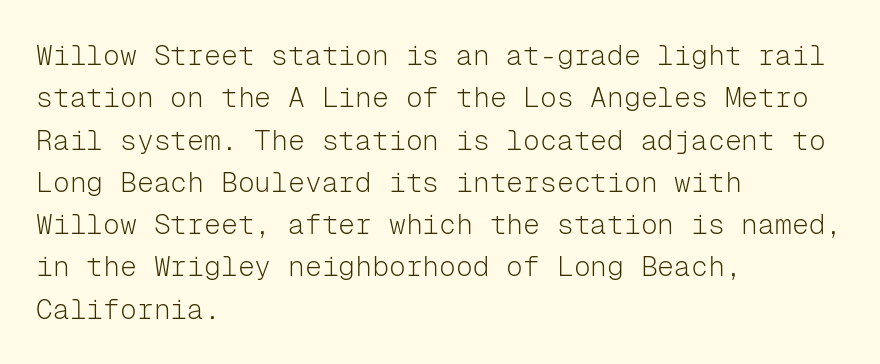
Q: Is the text bold? A: No.
Q: Is the text italic (slanted)? A: No, it is upright.
Q: Is the typeface a serif or a sans-serif typeface? A: Sans-serif.
Q: Is the text underlined? A: No.
Q: How is the paragraph aligned? A: Left-aligned.
Q: Is the spacing between letters normal or unusually wide? A: Normal.
Q: Is the spacing between lines tight, normal or loose? A: Normal.
Q: Width (condensed, normal, or wide)? A: Normal.
Q: Stroke contrast? A: Low.
Q: x-height? A: Medium.
Q: Monospaced? A: Yes.
